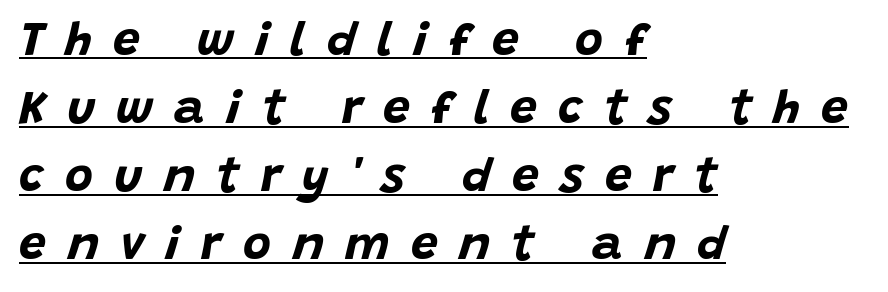
Style check: oblique. Regarding leading, the lines here are spaced in the standard way. The characters look thick and weighty, a clear bold. Does extra space separate the letters? Yes, quite a lot of it. Typeset ragged right — the left edge is the straight one. Looks like someone drew a line under every word here.
